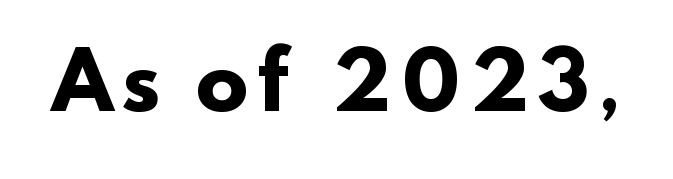
The characters display no serif detailing; their extremities are plain. Heavy, bold letterforms. Type without underlining. Spacing verdict: proportional, widths tailored to each character.
